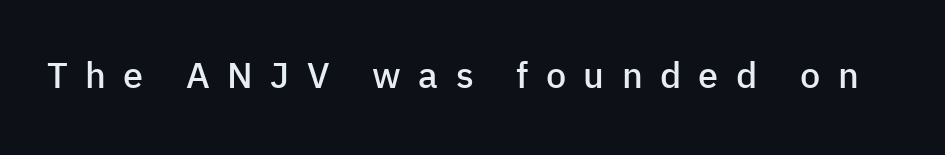
Stroke terminals: plain, sans-serif. Here the glyphs are tracked loosely, breaking word shapes into spaced letters. Typographic density is moderately raised because the face is semibold. Words float on clear page, feet unadorned. The rendering uses natural spacing where letterforms have individual widths. A typesetter would mark this as roman, not italic.
